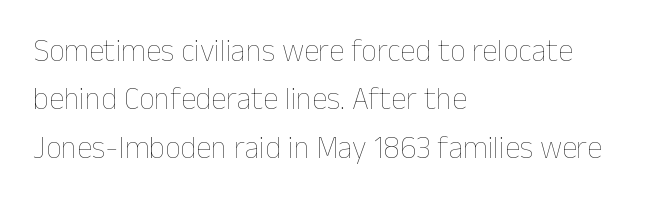
The image shows 31 px thin type, upright; set left-aligned, normal line spacing (1.56x), normal letter spacing, not underlined; low stroke contrast and a medium x-height.
